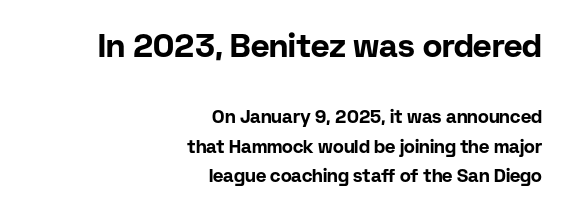
Here the first block reads like a headline and the second like body copy. Anything drawn beneath the words? Only blank space. Observe the ordinary spacing: letters are neighbours, not strangers. Notice how the stems are strictly vertical — no italics here. The block of text has a typical density, with ordinary space between rows. What weight is shown? A full bold with thick strokes.
